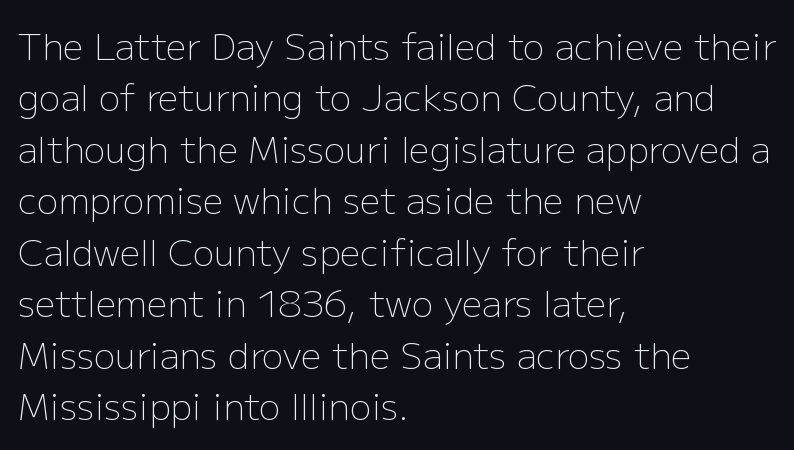
Q: Is the text bold? A: No.
Q: Is the text italic (slanted)? A: No, it is upright.
Q: Is the typeface a serif or a sans-serif typeface? A: Sans-serif.
Q: Is the text underlined? A: No.
Q: How is the paragraph aligned? A: Left-aligned.
Q: Is the spacing between letters normal or unusually wide? A: Normal.
Q: Is the spacing between lines tight, normal or loose? A: Normal.
Q: Width (condensed, normal, or wide)? A: Normal.
Q: Stroke contrast? A: Low.
Q: x-height? A: Medium.
Q: Monospaced? A: No.
